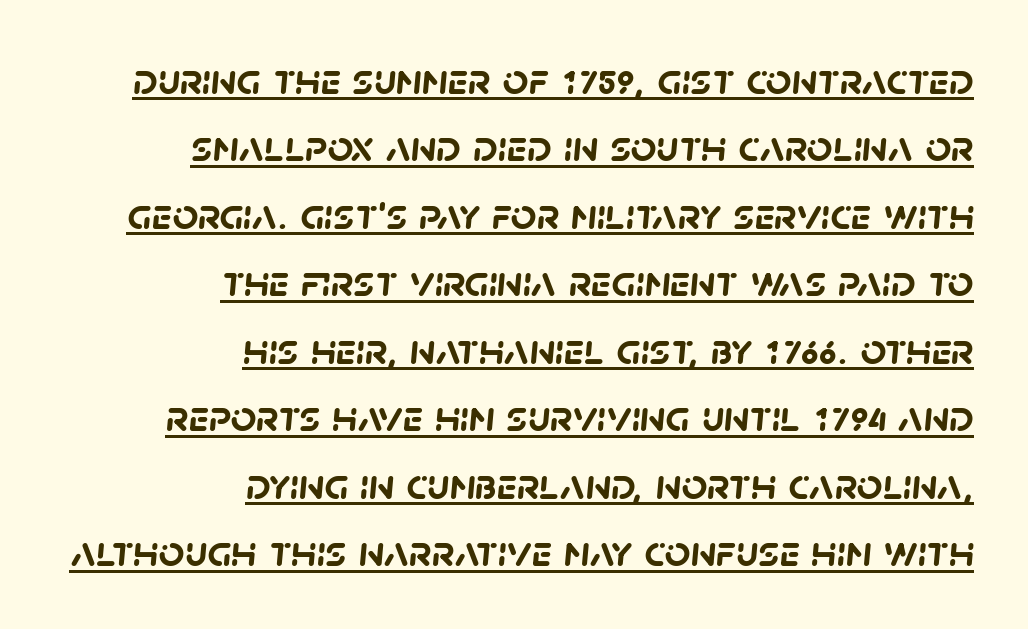
Q: Is the text bold? A: Yes.
Q: Is the typeface a serif or a sans-serif typeface? A: Sans-serif.
Q: Is the text underlined? A: Yes.
Q: How is the paragraph aligned? A: Right-aligned.
Q: Is the spacing between letters normal or unusually wide? A: Normal.
Q: Is the spacing between lines tight, normal or loose? A: Normal.
Q: Width (condensed, normal, or wide)? A: Normal.
Q: Stroke contrast? A: Low.
Q: x-height? A: Large.
Q: Monospaced? A: No.
